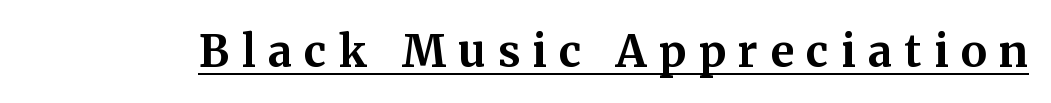
The image shows 44 px bold serif type, upright; set unusually wide letter spacing (+0.28 em), underlined; medium stroke contrast and a medium x-height.
